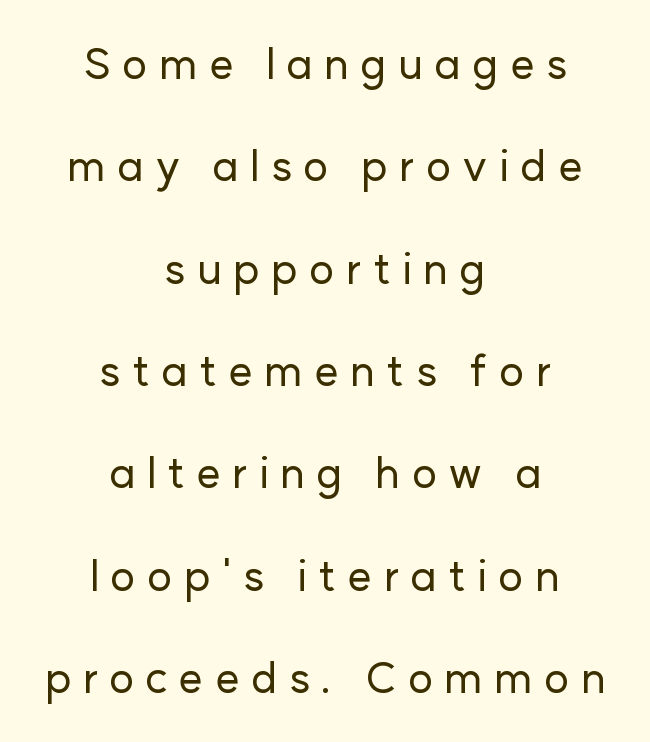
{"serif": "no", "italic": "no", "width": "normal", "stroke_contrast": "low", "x_height": "medium", "monospaced": "no", "underline": "no", "align": "center", "line_spacing": "loose", "line_spacing_ratio": 2.38, "letter_spacing": "wide", "letter_spacing_em": 0.26, "glyph_px": 43}
